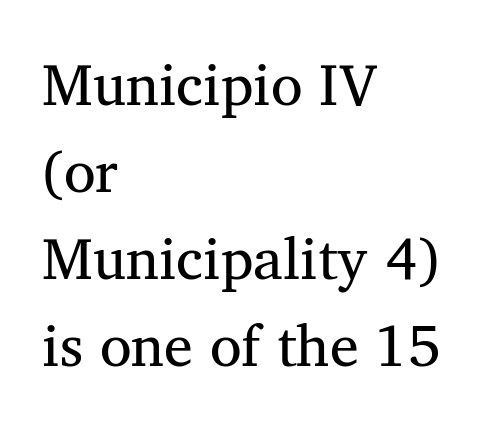
{"serif": "yes", "italic": "no", "bold": "no", "weight": "regular", "width": "normal", "stroke_contrast": "medium", "x_height": "medium", "monospaced": "no", "underline": "no", "align": "left", "line_spacing": "normal", "line_spacing_ratio": 1.5, "letter_spacing": "normal", "letter_spacing_em": 0.0, "glyph_px": 58}
